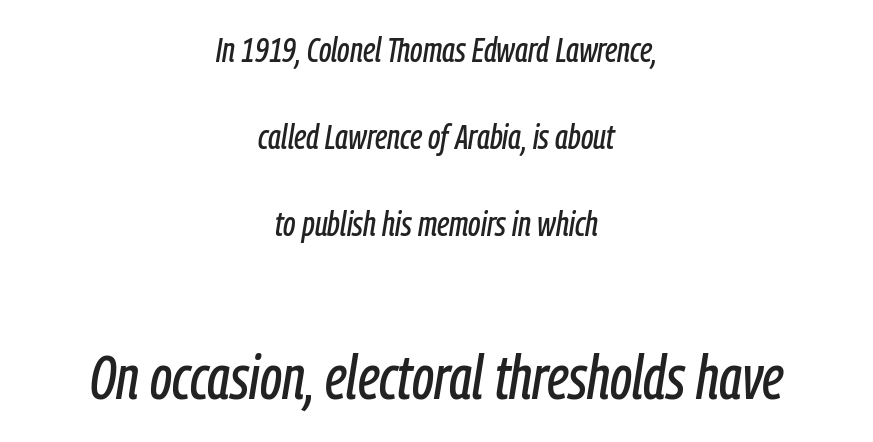
The image shows 62 px condensed type, italic (leaning right); set centered, loose line spacing (2.48x), normal letter spacing, not underlined; the second (bottom) block is 1.77x larger; low stroke contrast and a medium x-height.
